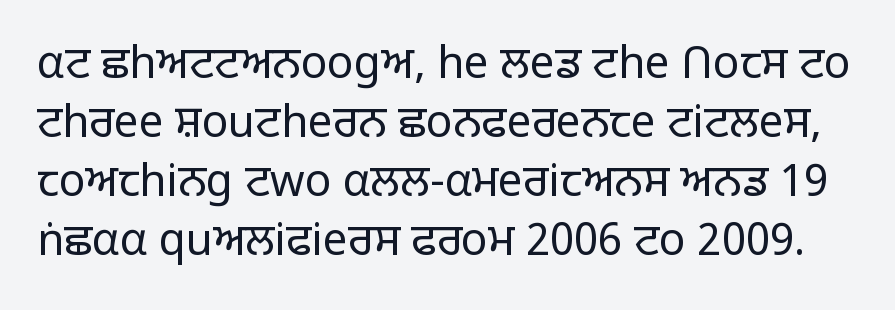
The image shows 44 px light sans-serif type, upright; set normal line spacing (1.34x), normal letter spacing, not underlined; low stroke contrast and a large x-height.
